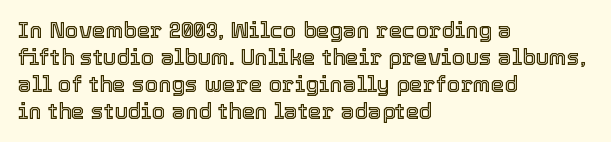
The image shows 22 px text type, upright; set left-aligned, line spacing 1.22x, normal letter spacing, not underlined.
